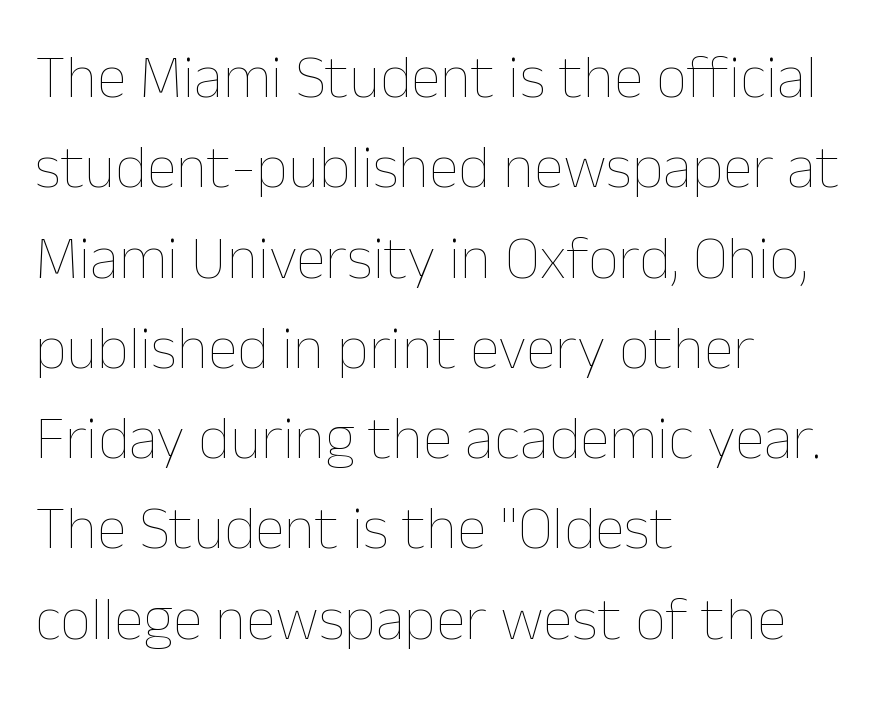
The image shows 61 px thin type, upright; set left-aligned, normal line spacing (1.48x), normal letter spacing, not underlined; low stroke contrast and a medium x-height.
